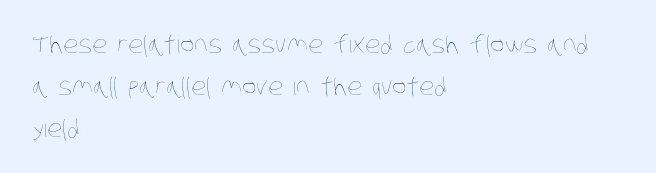
The image shows 24 px text type; set left-aligned, line spacing 1.75x, normal letter spacing, not underlined.
